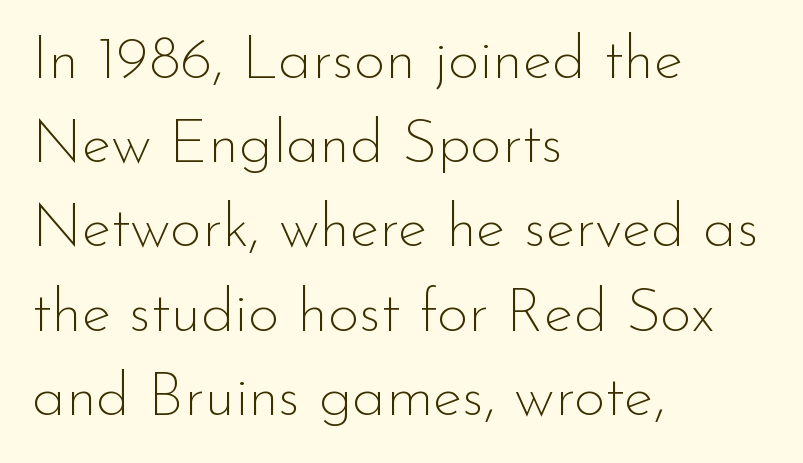
The image shows 61 px thin sans-serif type, upright; set left-aligned, normal line spacing (1.38x), normal letter spacing, not underlined; low stroke contrast and a small x-height.
